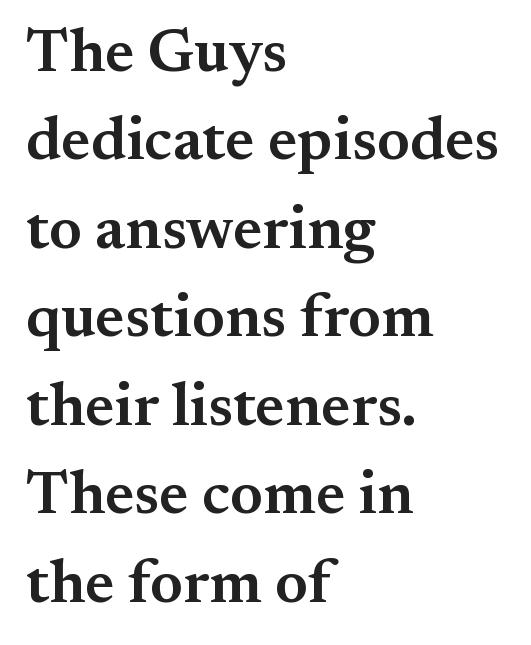
Q: Is the text bold? A: Semi-bold.
Q: Is the text italic (slanted)? A: No, it is upright.
Q: Is the typeface a serif or a sans-serif typeface? A: Serif.
Q: Is the text underlined? A: No.
Q: How is the paragraph aligned? A: Left-aligned.
Q: Is the spacing between letters normal or unusually wide? A: Normal.
Q: Is the spacing between lines tight, normal or loose? A: Normal.
Q: Width (condensed, normal, or wide)? A: Normal.
Q: Stroke contrast? A: Medium.
Q: x-height? A: Small.
Q: Monospaced? A: No.
